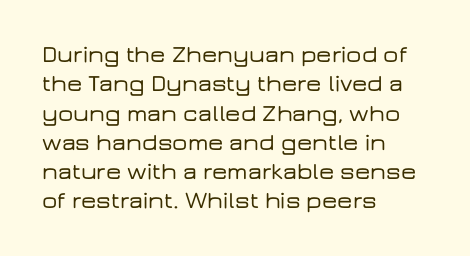
Q: Is the text italic (slanted)? A: No, it is upright.
Q: Is the text underlined? A: No.
Q: How is the paragraph aligned? A: Left-aligned.
Q: Is the spacing between letters normal or unusually wide? A: Normal.
